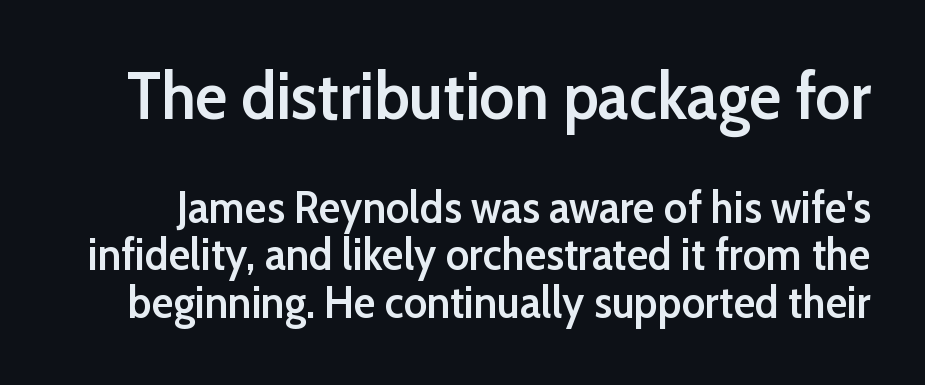
Q: Is the text bold? A: Semi-bold.
Q: Is the text italic (slanted)? A: No, it is upright.
Q: Is the typeface a serif or a sans-serif typeface? A: Sans-serif.
Q: Is the text underlined? A: No.
Q: Is the spacing between letters normal or unusually wide? A: Normal.
Q: Is the spacing between lines tight, normal or loose? A: Tight.
Q: Which block of text is set in a larger size, the first (top) or the second (bottom)? A: The first (top) one.
Q: Width (condensed, normal, or wide)? A: Normal.
Q: Stroke contrast? A: Low.
Q: x-height? A: Medium.
Q: Monospaced? A: No.
